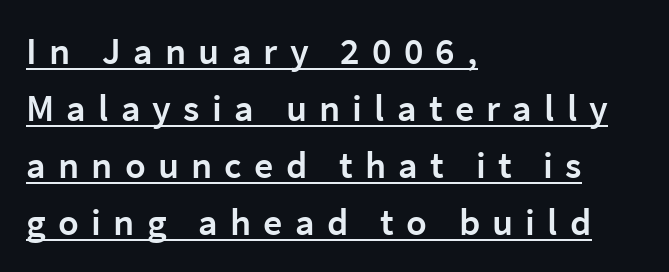
The image shows 38 px semibold sans-serif type, upright; set left-aligned, normal line spacing (1.5x), unusually wide letter spacing (+0.32 em), underlined; low stroke contrast and a medium x-height.
